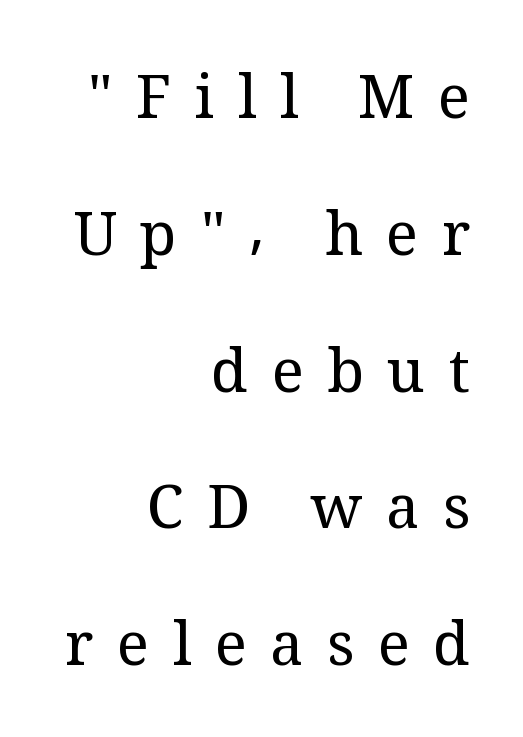
{"serif": "yes", "italic": "no", "bold": "no", "weight": "regular", "width": "normal", "stroke_contrast": "medium", "x_height": "medium", "monospaced": "no", "underline": "no", "align": "right", "line_spacing": "loose", "line_spacing_ratio": 2.28, "letter_spacing": "wide", "letter_spacing_em": 0.39, "glyph_px": 60}
